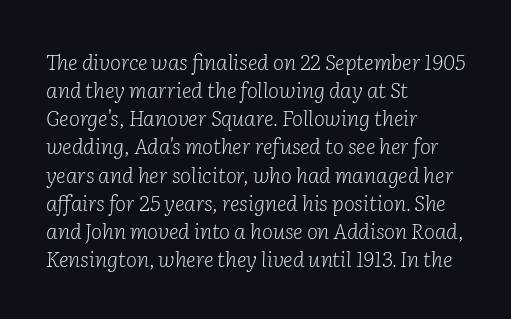
{"italic": "yes", "lean": "right", "slant_degrees": 2, "bold": "no", "underline": "no", "align": "left", "line_spacing": "normal", "line_spacing_ratio": 1.34, "letter_spacing": "normal", "letter_spacing_em": 0.0, "glyph_px": 21}
